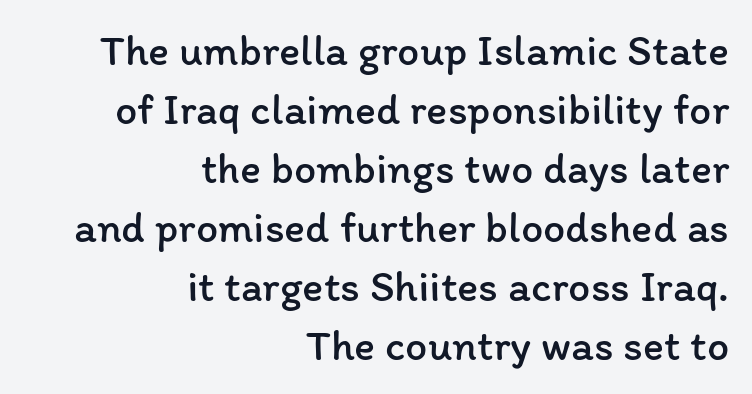
The image shows 44 px regular-weight type, upright; set right-aligned, normal line spacing (1.34x), normal letter spacing, not underlined; low stroke contrast and a medium x-height.
